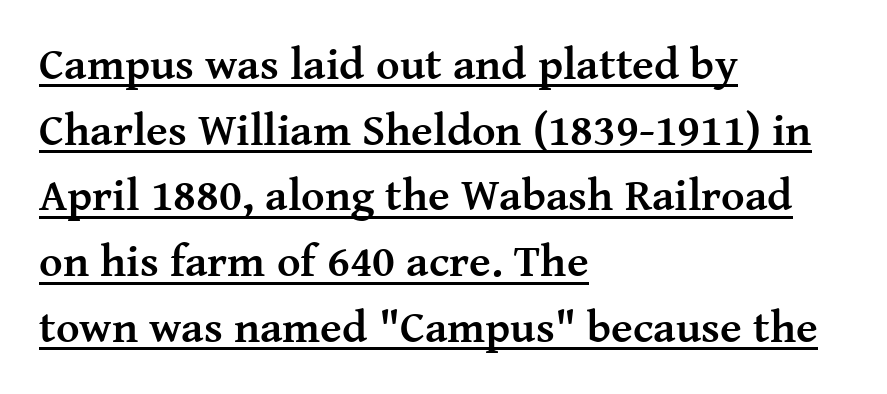
Q: Is the text bold? A: Yes.
Q: Is the text italic (slanted)? A: No, it is upright.
Q: Is the typeface a serif or a sans-serif typeface? A: Serif.
Q: Is the text underlined? A: Yes.
Q: How is the paragraph aligned? A: Left-aligned.
Q: Is the spacing between letters normal or unusually wide? A: Normal.
Q: Is the spacing between lines tight, normal or loose? A: Normal.
Q: Width (condensed, normal, or wide)? A: Normal.
Q: Stroke contrast? A: Medium.
Q: x-height? A: Medium.
Q: Monospaced? A: No.
